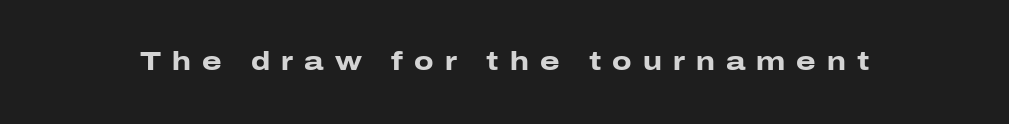
The image shows 25 px bold type, upright; set unusually wide letter spacing (+0.44 em), not underlined.
